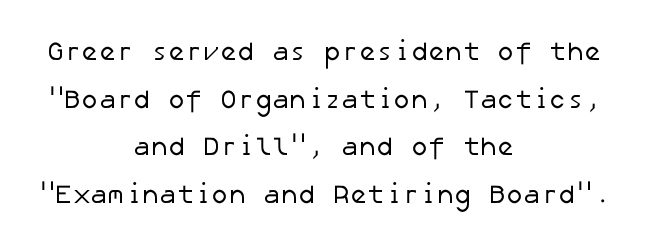
Q: Is the text bold? A: No.
Q: Is the text underlined? A: No.
Q: How is the paragraph aligned? A: Centered.
Q: Is the spacing between letters normal or unusually wide? A: Normal.
